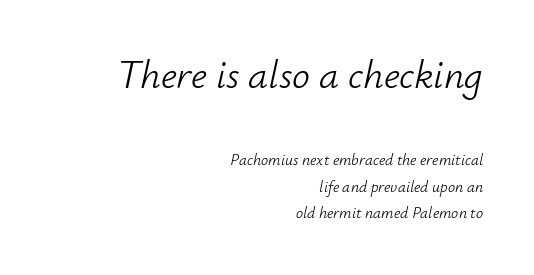
{"italic": "yes", "lean": "right", "slant_degrees": 12, "bold": "no", "weight": "light", "width": "normal", "stroke_contrast": "low", "x_height": "small", "monospaced": "no", "underline": "no", "align": "right", "line_spacing": "normal", "line_spacing_ratio": 1.67, "letter_spacing": "normal", "letter_spacing_em": 0.0, "larger_block": "first", "size_ratio": 2.5, "glyph_px": 40}
